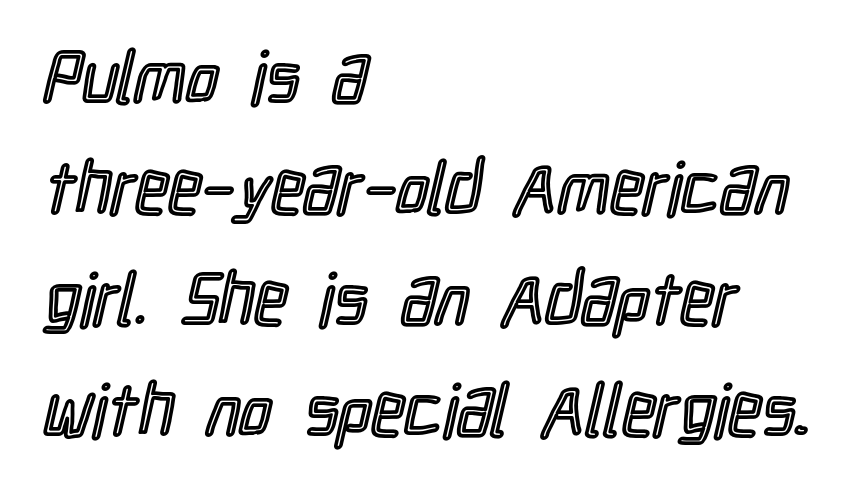
The image shows 73 px condensed type; set left-aligned, normal line spacing (1.52x), normal letter spacing, not underlined; a medium x-height.
